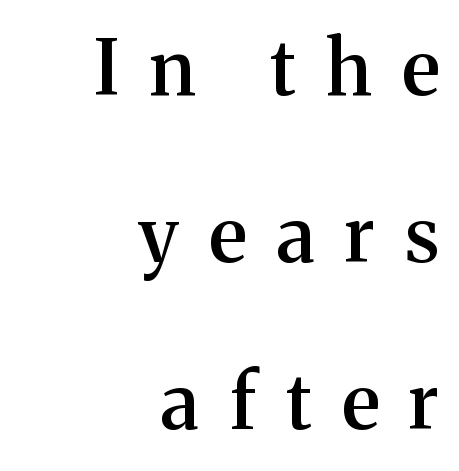
The designer dialed line spacing up above the default. Just letters on the line, the space beneath them empty. The setting favours the right margin, as signatures and pull-quotes sometimes do. Each letter keeps its own natural width here, so spacing adapts to shape. Observe the wide spacing: letters keep a clear distance from each other. The face used here is seriffed, in the tradition of book romans.
